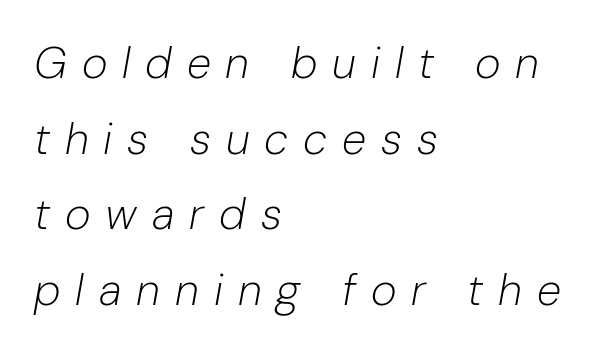
{"italic": "yes", "lean": "right", "slant_degrees": 10, "bold": "no", "weight": "light", "width": "normal", "stroke_contrast": "low", "x_height": "medium", "monospaced": "no", "underline": "no", "align": "left", "line_spacing_ratio": 1.72, "letter_spacing": "wide", "letter_spacing_em": 0.34, "glyph_px": 44}
